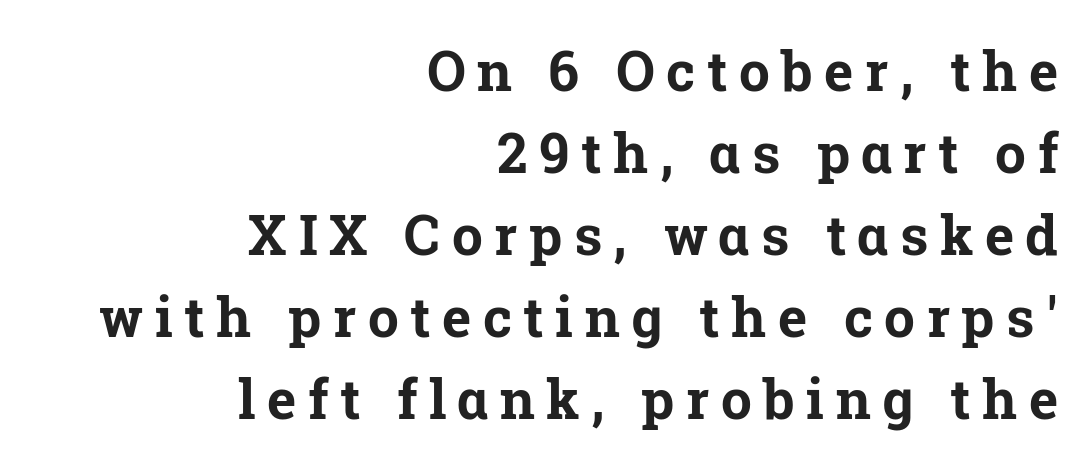
The image shows 55 px bold serif type, upright; set right-aligned, normal line spacing (1.49x), unusually wide letter spacing (+0.21 em), not underlined; low stroke contrast and a medium x-height.
